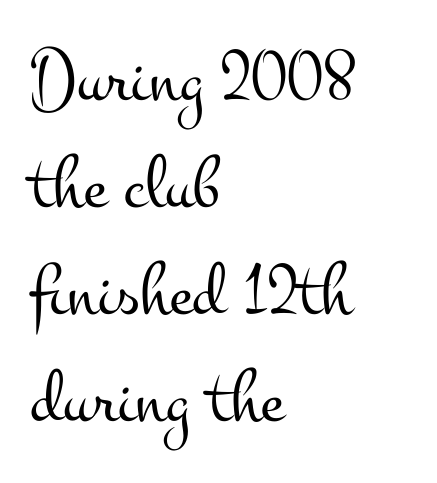
{"serif": "yes", "bold": "no", "weight": "light", "width": "wide", "stroke_contrast": "medium", "x_height": "small", "monospaced": "no", "underline": "no", "align": "left", "line_spacing": "normal", "line_spacing_ratio": 1.39, "letter_spacing": "normal", "letter_spacing_em": 0.0, "glyph_px": 77}
